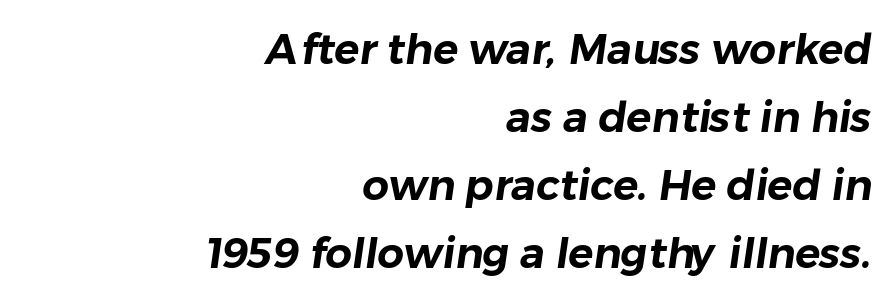
Check the space under the baseline: it is left empty. These lines are rendered in a variable-pitch font. A typesetter would label this face a sans. A flush-right, rag-left setting is used for this passage. The designer left line spacing at the default. There is no visible air inserted between adjacent glyphs.
